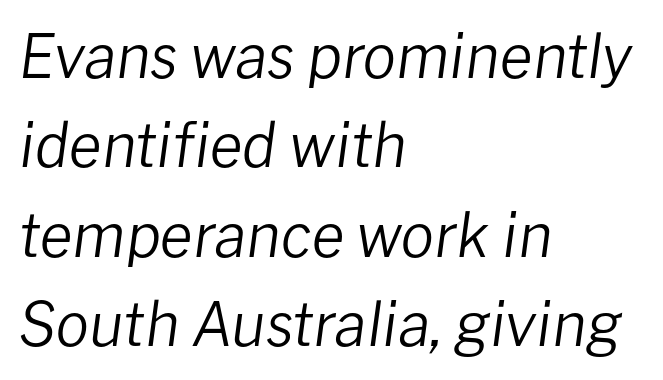
Summary of vertical rhythm: regular, with standard interline spacing. Is this a fixed-width face? No — the glyphs have proportional, varying widths. No extra ink here — the face is not bold. Observe the ordinary spacing: letters are neighbours, not strangers.
